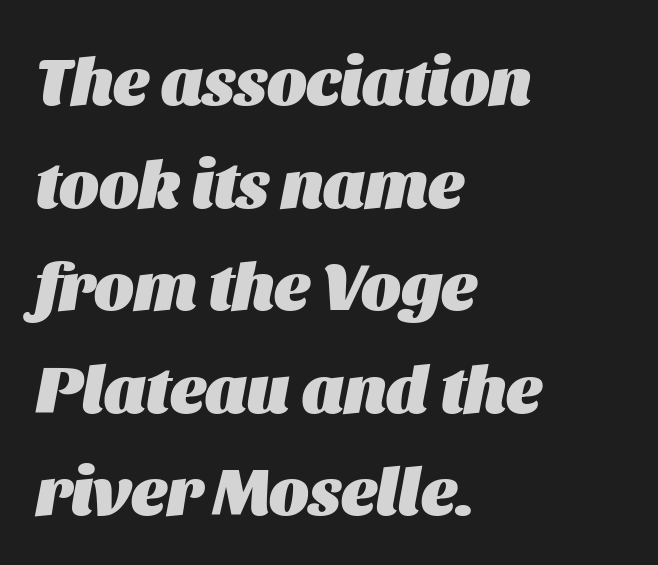
Q: Is the text bold? A: Yes.
Q: Is the text italic (slanted)? A: Yes, it leans right by about 11 degrees.
Q: Is the text underlined? A: No.
Q: How is the paragraph aligned? A: Left-aligned.
Q: Is the spacing between letters normal or unusually wide? A: Normal.
Q: Is the spacing between lines tight, normal or loose? A: Normal.
Q: Width (condensed, normal, or wide)? A: Normal.
Q: Stroke contrast? A: Medium.
Q: x-height? A: Large.
Q: Monospaced? A: No.
